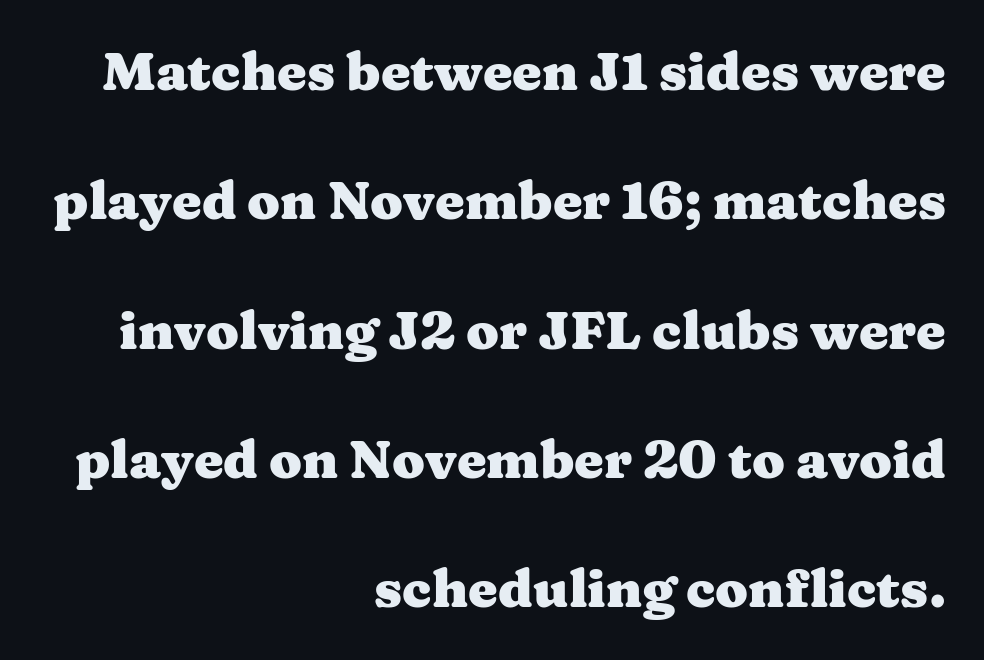
{"serif": "yes", "italic": "no", "bold": "yes", "weight": "heavy", "width": "wide", "stroke_contrast": "medium", "x_height": "medium", "monospaced": "no", "underline": "no", "align": "right", "line_spacing": "loose", "line_spacing_ratio": 2.44, "letter_spacing": "normal", "letter_spacing_em": 0.0, "glyph_px": 53}
